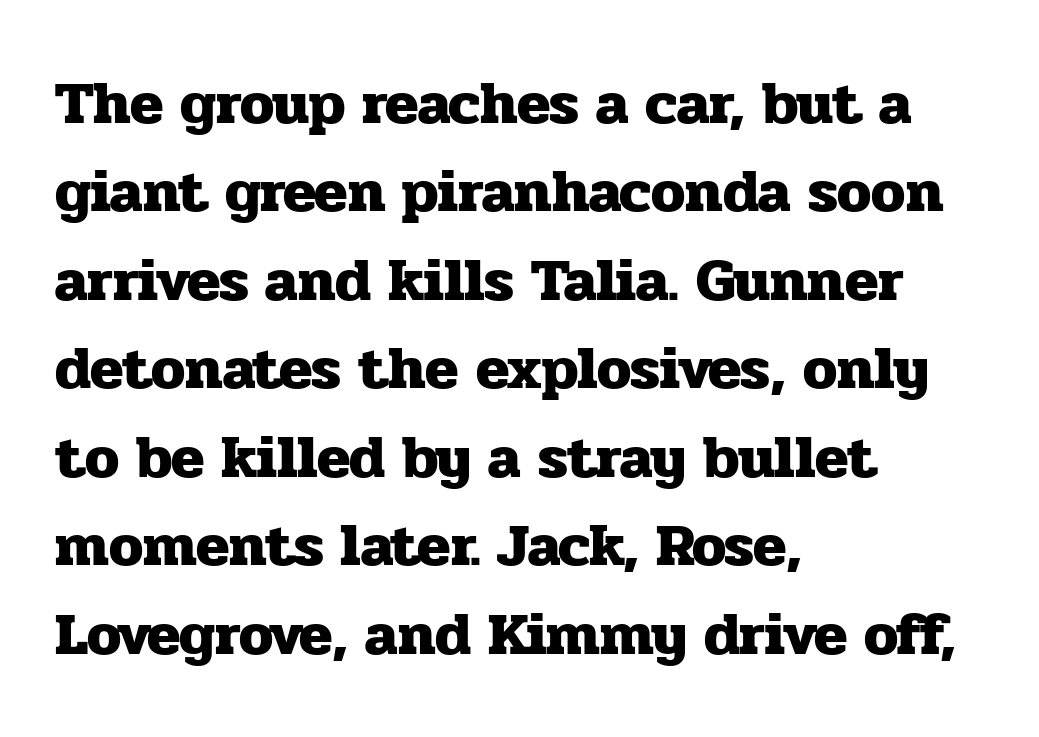
Q: Is the text bold? A: Yes.
Q: Is the text italic (slanted)? A: No, it is upright.
Q: Is the typeface a serif or a sans-serif typeface? A: Serif.
Q: Is the text underlined? A: No.
Q: How is the paragraph aligned? A: Left-aligned.
Q: Is the spacing between letters normal or unusually wide? A: Normal.
Q: Is the spacing between lines tight, normal or loose? A: Normal.
Q: Width (condensed, normal, or wide)? A: Normal.
Q: Stroke contrast? A: Low.
Q: x-height? A: Medium.
Q: Monospaced? A: No.
